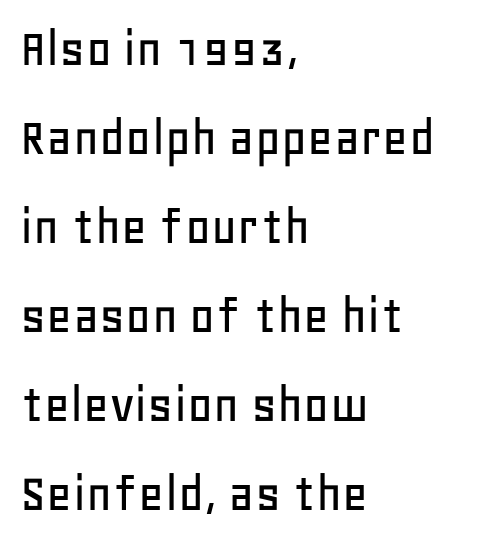
Q: Is the text italic (slanted)? A: No, it is upright.
Q: Is the typeface a serif or a sans-serif typeface? A: Sans-serif.
Q: Is the text underlined? A: No.
Q: How is the paragraph aligned? A: Left-aligned.
Q: Is the spacing between letters normal or unusually wide? A: Normal.
Q: Is the spacing between lines tight, normal or loose? A: Normal.
Q: Width (condensed, normal, or wide)? A: Normal.
Q: Stroke contrast? A: Low.
Q: x-height? A: Large.
Q: Monospaced? A: No.
